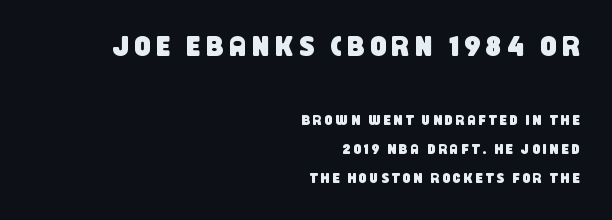
This sample has the flowing, uneven cadence of proportional lettering. If you squint, the top block still reads clearly — it's the larger of the two. Does the type have serifs? No, each stem ends abruptly. These lines are set flush right with a ragged left edge. The baseline area is clear. The rendering inserts visible extra space after every character.
